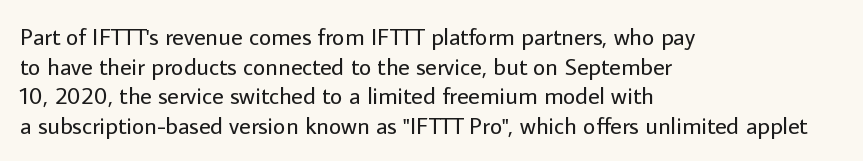
Q: Is the text bold? A: No.
Q: Is the text italic (slanted)? A: No, it is upright.
Q: Is the text underlined? A: No.
Q: How is the paragraph aligned? A: Left-aligned.
Q: Is the spacing between letters normal or unusually wide? A: Normal.
